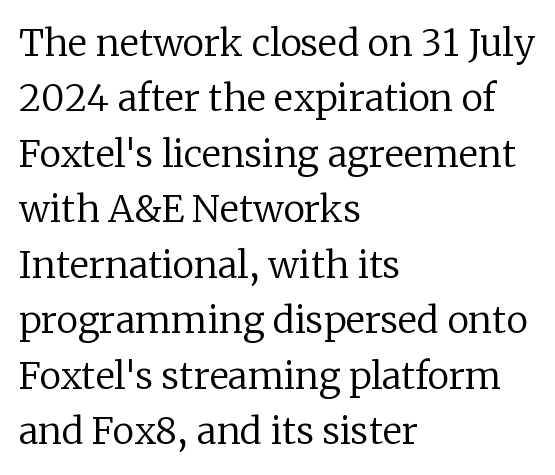
{"serif": "yes", "italic": "no", "bold": "no", "weight": "regular", "width": "normal", "stroke_contrast": "low", "x_height": "medium", "monospaced": "no", "underline": "no", "align": "left", "line_spacing": "normal", "line_spacing_ratio": 1.5, "letter_spacing": "normal", "letter_spacing_em": 0.0, "glyph_px": 37}
